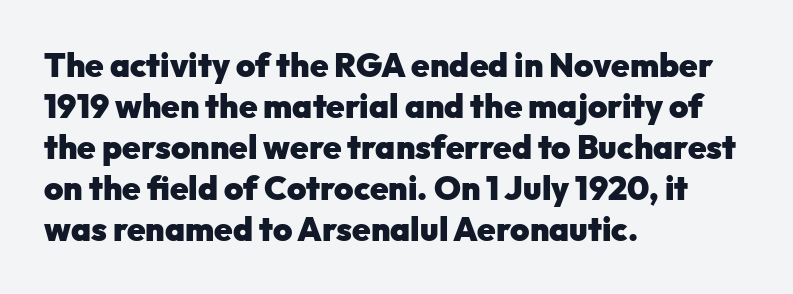
Q: Is the text bold? A: Yes.
Q: Is the text italic (slanted)? A: No, it is upright.
Q: Is the typeface a serif or a sans-serif typeface? A: Sans-serif.
Q: Is the text underlined? A: No.
Q: How is the paragraph aligned? A: Left-aligned.
Q: Is the spacing between letters normal or unusually wide? A: Normal.
Q: Width (condensed, normal, or wide)? A: Normal.
Q: Stroke contrast? A: Low.
Q: x-height? A: Medium.
Q: Monospaced? A: No.
